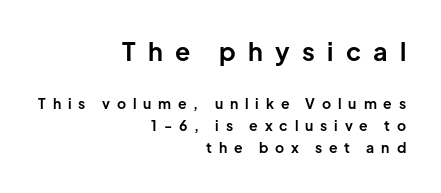
The image shows 25 px bold type, upright; set right-aligned, normal line spacing (1.57x), unusually wide letter spacing (+0.49 em), not underlined; the first (top) block is 1.79x larger.
